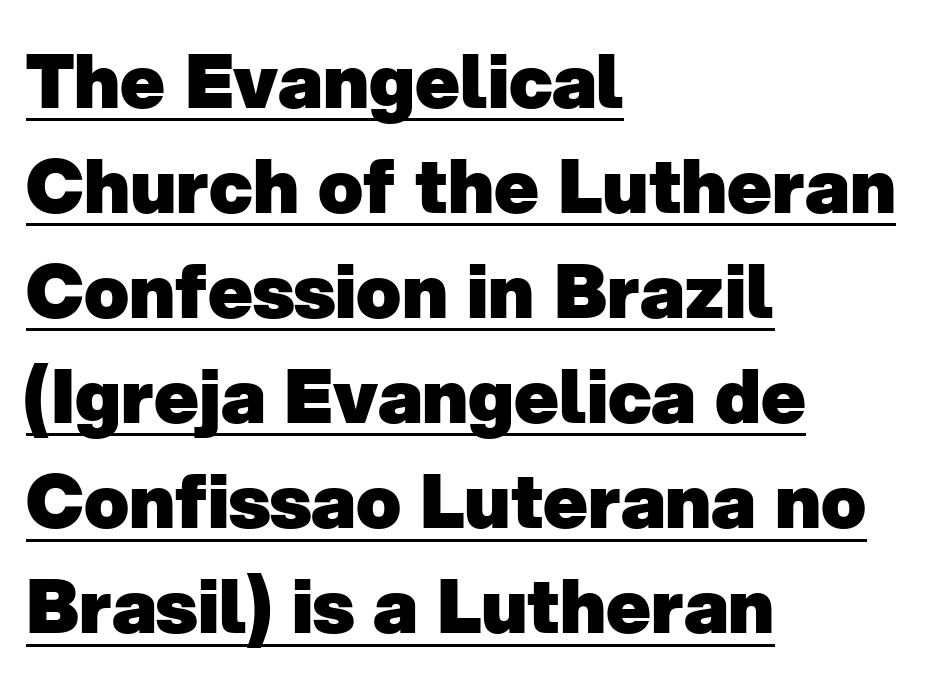
Q: Is the text bold? A: Yes.
Q: Is the typeface a serif or a sans-serif typeface? A: Sans-serif.
Q: Is the text underlined? A: Yes.
Q: How is the paragraph aligned? A: Left-aligned.
Q: Is the spacing between letters normal or unusually wide? A: Normal.
Q: Is the spacing between lines tight, normal or loose? A: Normal.
Q: Width (condensed, normal, or wide)? A: Normal.
Q: Stroke contrast? A: Low.
Q: x-height? A: Medium.
Q: Monospaced? A: No.
